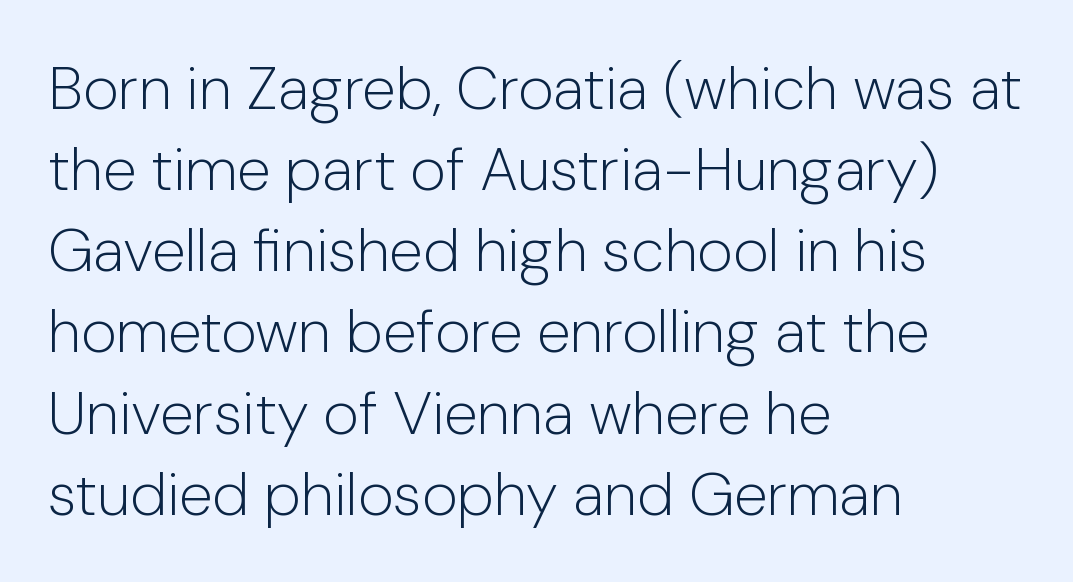
The image shows 61 px light sans-serif type, upright; set left-aligned, normal line spacing (1.33x), normal letter spacing, not underlined; low stroke contrast and a medium x-height.
